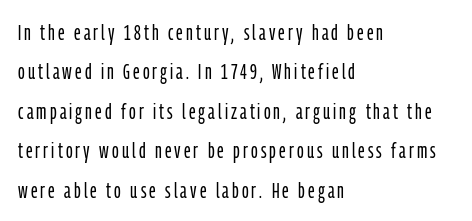
Q: Is the text bold? A: No.
Q: Is the text italic (slanted)? A: No, it is upright.
Q: Is the text underlined? A: No.
Q: How is the paragraph aligned? A: Left-aligned.
